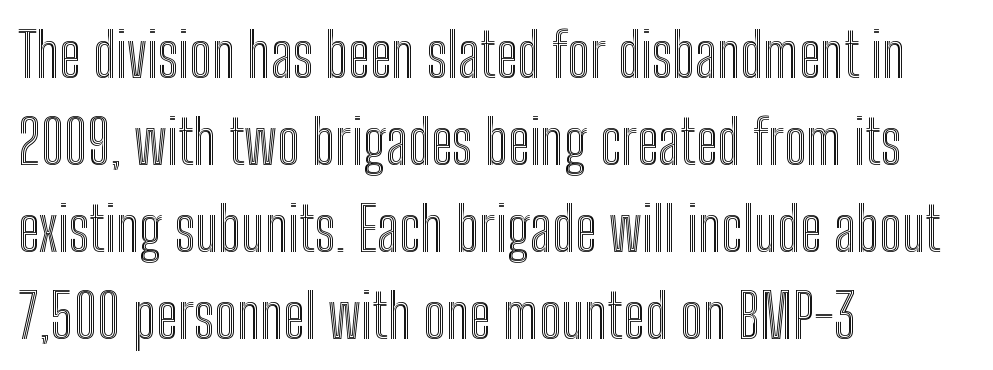
{"italic": "no", "width": "condensed", "x_height": "medium", "monospaced": "no", "underline": "no", "align": "left", "line_spacing": "normal", "line_spacing_ratio": 1.45, "letter_spacing": "normal", "letter_spacing_em": 0.0, "glyph_px": 60}
